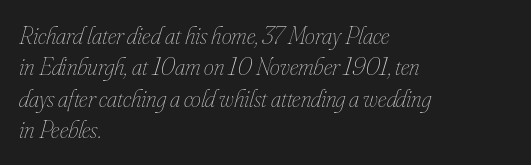
Stroke mass is kept to a normal reading level or below. This rendering leaves character spacing at its baseline value. Horizontal bands of white between lines are of average thickness. Has an underline been added? It has not. Posture: slanted. The ragged edge is on the right, which tells us the setting is flush left.
